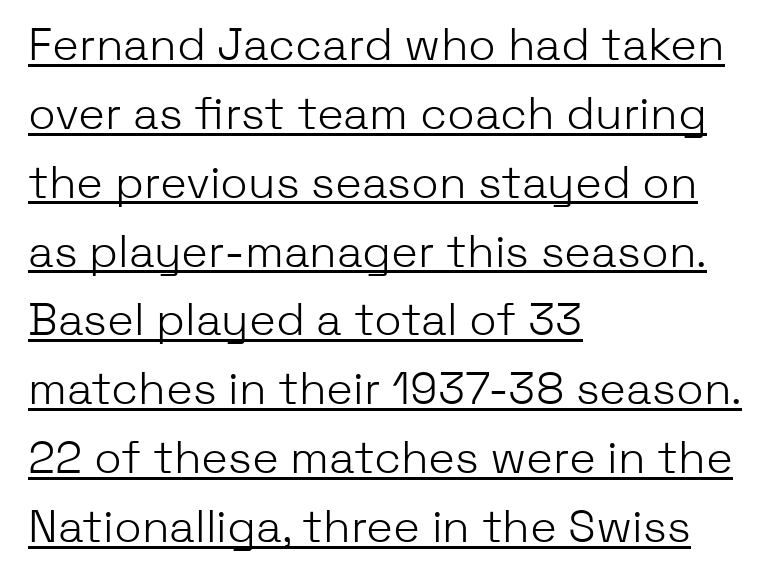
{"serif": "no", "italic": "no", "bold": "no", "weight": "light", "width": "normal", "stroke_contrast": "low", "x_height": "medium", "monospaced": "no", "underline": "yes", "align": "left", "line_spacing": "normal", "line_spacing_ratio": 1.53, "letter_spacing": "normal", "letter_spacing_em": 0.0, "glyph_px": 45}
